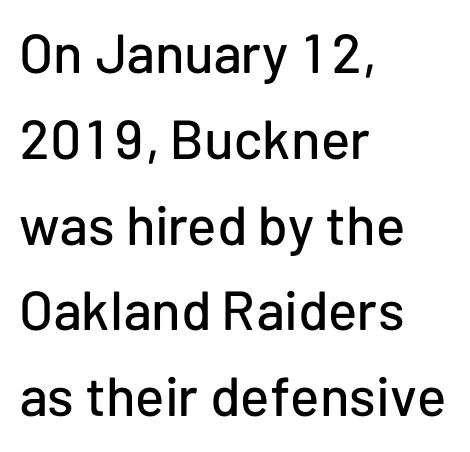
Q: Is the text italic (slanted)? A: No, it is upright.
Q: Is the typeface a serif or a sans-serif typeface? A: Sans-serif.
Q: Is the text underlined? A: No.
Q: How is the paragraph aligned? A: Left-aligned.
Q: Is the spacing between letters normal or unusually wide? A: Normal.
Q: Is the spacing between lines tight, normal or loose? A: Normal.
Q: Width (condensed, normal, or wide)? A: Normal.
Q: Stroke contrast? A: Low.
Q: x-height? A: Medium.
Q: Monospaced? A: No.
